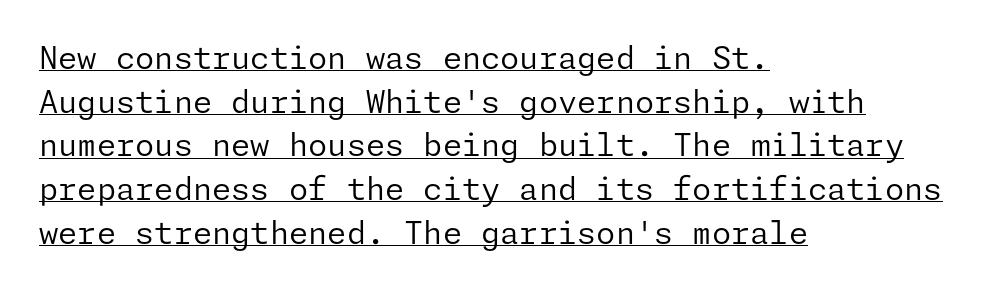
{"serif": "no", "italic": "no", "bold": "no", "weight": "regular", "width": "normal", "stroke_contrast": "low", "x_height": "medium", "underline": "yes", "align": "left", "line_spacing": "normal", "line_spacing_ratio": 1.41, "letter_spacing": "normal", "letter_spacing_em": 0.0, "glyph_px": 31}
